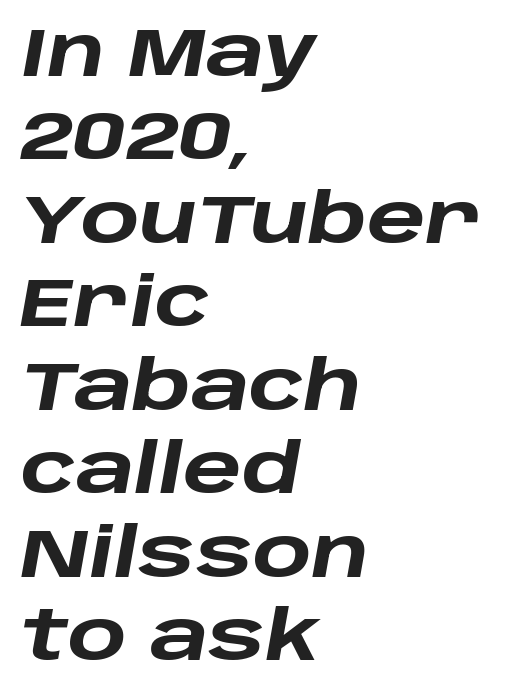
{"italic": "yes", "lean": "right", "slant_degrees": 10, "bold": "yes", "weight": "heavy", "width": "wide", "stroke_contrast": "low", "x_height": "large", "monospaced": "no", "underline": "no", "align": "left", "line_spacing_ratio": 1.21, "letter_spacing": "normal", "letter_spacing_em": 0.0, "glyph_px": 69}
